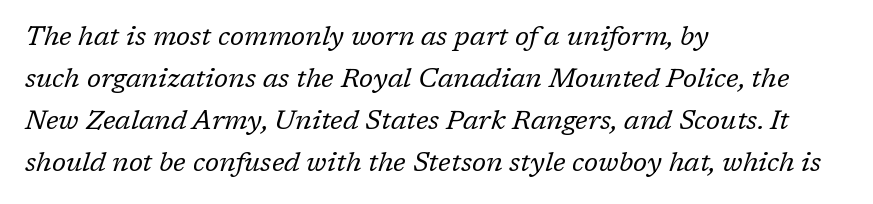
{"italic": "yes", "lean": "right", "slant_degrees": 17, "bold": "no", "underline": "no", "align": "left", "line_spacing": "normal", "line_spacing_ratio": 1.55, "letter_spacing": "normal", "letter_spacing_em": 0.0, "glyph_px": 27}
